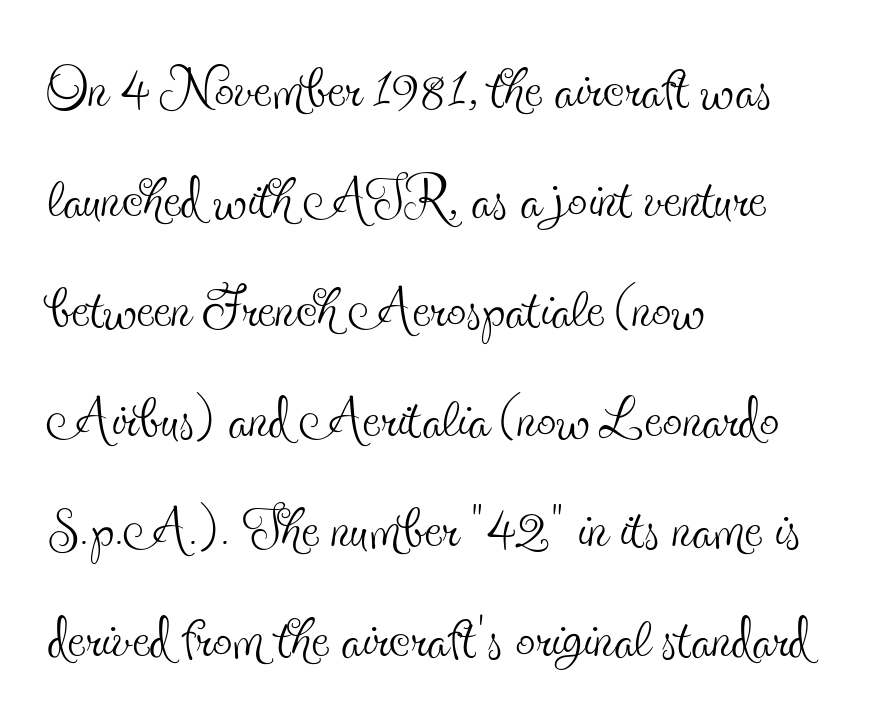
The image shows 78 px thin, condensed serif type; set left-aligned, normal line spacing (1.41x), normal letter spacing, not underlined; a small x-height.
